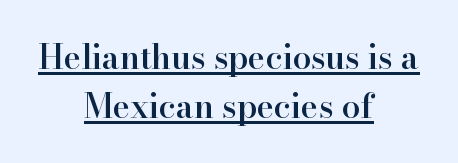
The image shows 33 px semibold serif type, upright; set centered, normal line spacing (1.48x), normal letter spacing, underlined; high stroke contrast and a small x-height.
